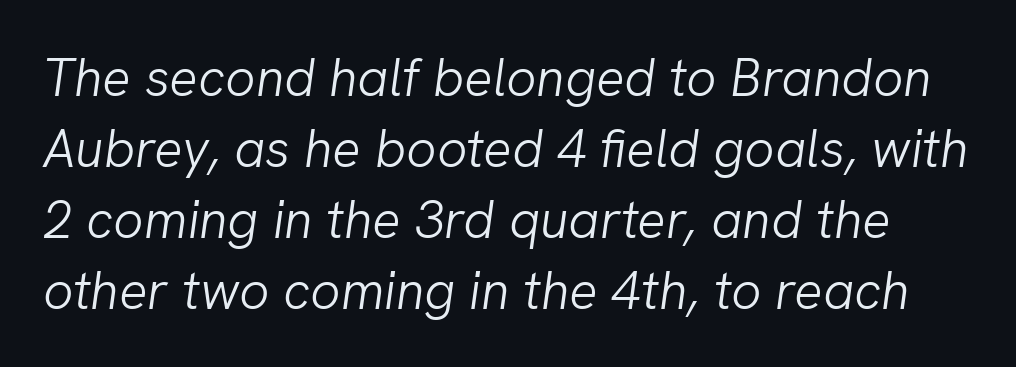
Observe the ordinary spacing: letters are neighbours, not strangers. The specimen reads as italic at a glance. This sample has the flowing, uneven cadence of proportional lettering. A clean baseline with only descenders dipping below it. Summary of vertical rhythm: regular, with standard interline spacing.
